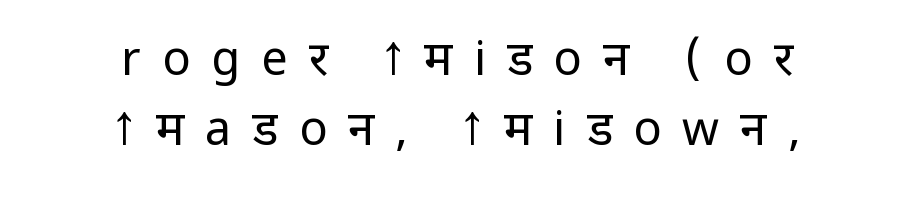
In terms of leading, this rendering sits right in the middle. Observe the absence of serifs on each vertical stroke in this sample. The line texture is sparse and dotted thanks to wide tracking. Notice how the passage keeps no hard edge, just a central spine.
